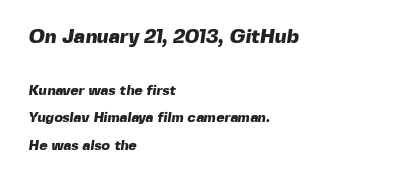
The image shows 20 px bold type; set left-aligned, loose line spacing (1.98x), normal letter spacing, not underlined; the first (top) block is 1.43x larger.
